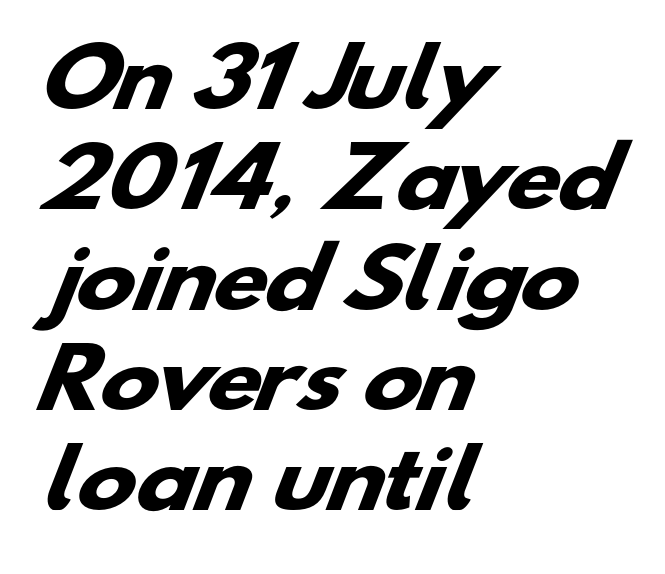
The image shows 79 px heavy, wide sans-serif type; set left-aligned, normal line spacing (1.27x), normal letter spacing, not underlined; low stroke contrast and a small x-height.
